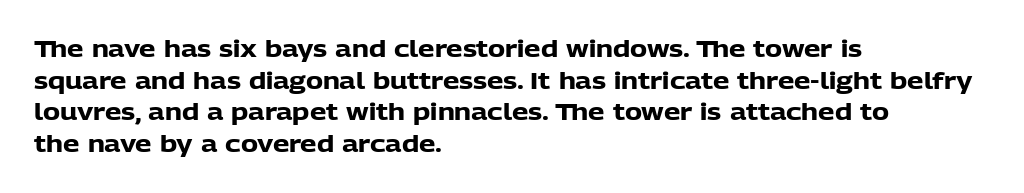
The lines are quadded left. Regular leading. Nothing unusual about the tracking: characters are spaced as the font intends. The font is running at its bold setting. Tall strokes in this sample are plumb rather than angled.
